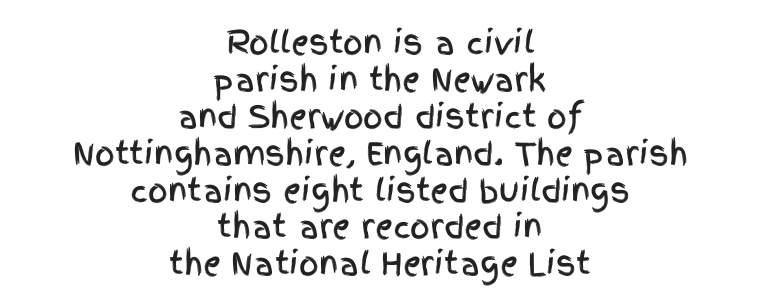
Q: Is the text italic (slanted)? A: No, it is upright.
Q: Is the typeface a serif or a sans-serif typeface? A: Sans-serif.
Q: Is the text underlined? A: No.
Q: How is the paragraph aligned? A: Centered.
Q: Is the spacing between letters normal or unusually wide? A: Normal.
Q: Width (condensed, normal, or wide)? A: Condensed.
Q: x-height? A: Large.
Q: Monospaced? A: No.
